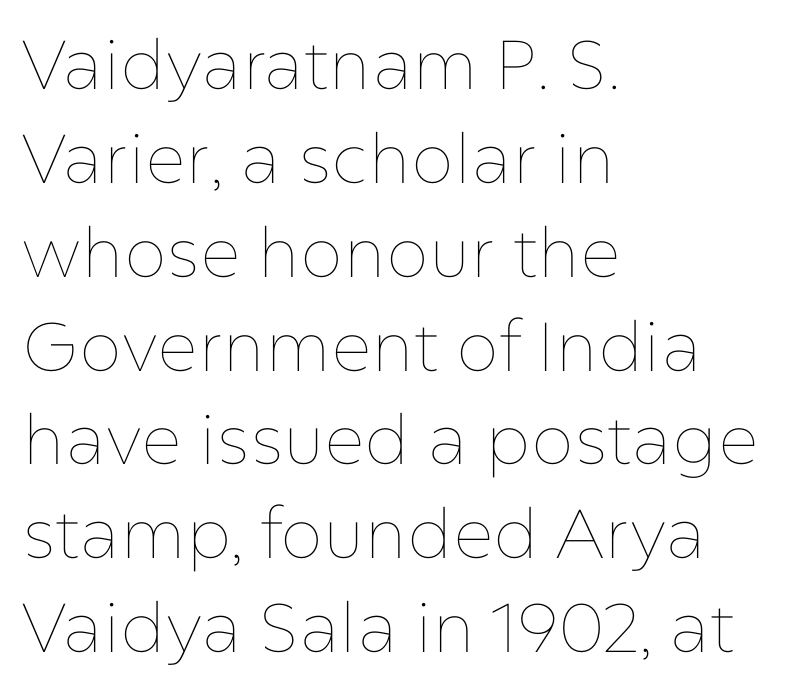
The image shows 69 px thin type, upright; set left-aligned, normal line spacing (1.36x), normal letter spacing, not underlined; low stroke contrast and a medium x-height.
